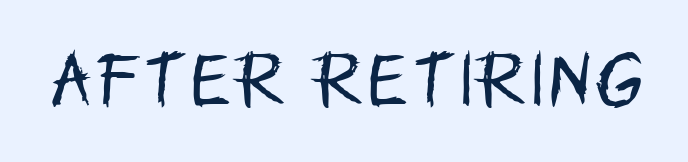
{"serif": "no", "italic": "no", "bold": "no", "weight": "regular", "width": "condensed", "stroke_contrast": "low", "x_height": "large", "monospaced": "no", "underline": "no", "glyph_px": 61}
